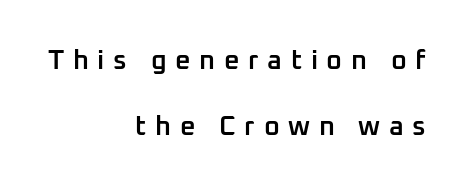
{"italic": "no", "bold": "semi", "underline": "no", "align": "right", "line_spacing": "loose", "line_spacing_ratio": 2.45, "letter_spacing": "wide", "letter_spacing_em": 0.32, "glyph_px": 27}
